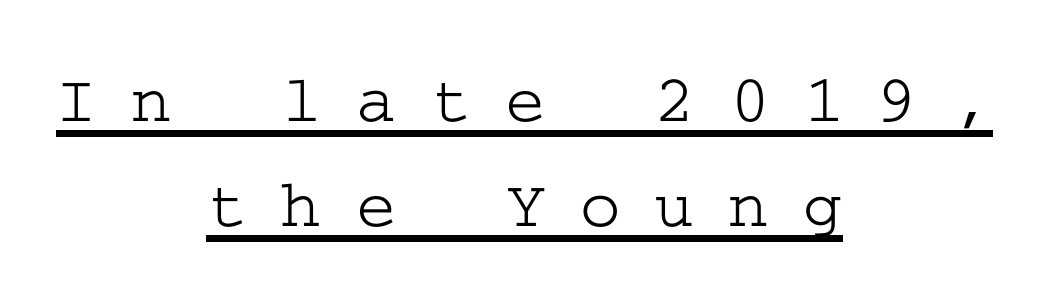
Q: Is the text italic (slanted)? A: No, it is upright.
Q: Is the typeface a serif or a sans-serif typeface? A: Serif.
Q: Is the text underlined? A: Yes.
Q: How is the paragraph aligned? A: Centered.
Q: Is the spacing between letters normal or unusually wide? A: Unusually wide.
Q: Is the spacing between lines tight, normal or loose? A: Normal.
Q: Width (condensed, normal, or wide)? A: Wide.
Q: Stroke contrast? A: Low.
Q: x-height? A: Medium.
